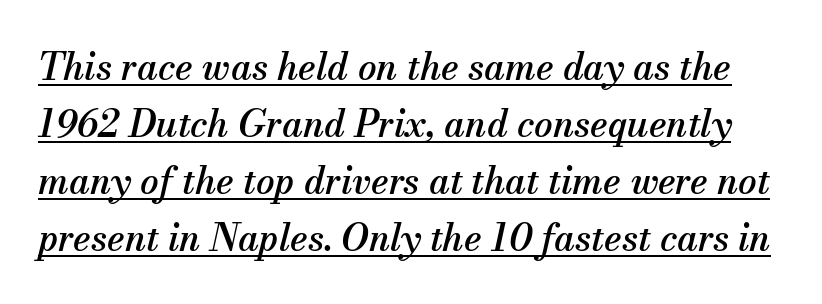
{"serif": "yes", "italic": "yes", "lean": "right", "slant_degrees": 13, "width": "normal", "stroke_contrast": "medium", "x_height": "small", "monospaced": "no", "underline": "yes", "line_spacing": "normal", "line_spacing_ratio": 1.54, "letter_spacing": "normal", "letter_spacing_em": 0.0, "glyph_px": 37}
